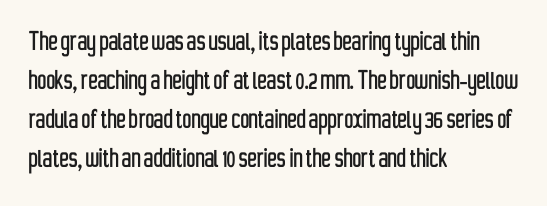
Successive baselines arrive at the customary interval. I'd call this a sans setting — the letters go barefoot. Posture: vertical. A typesetter would call this proportional, since set widths differ per character. Underline: absent.
